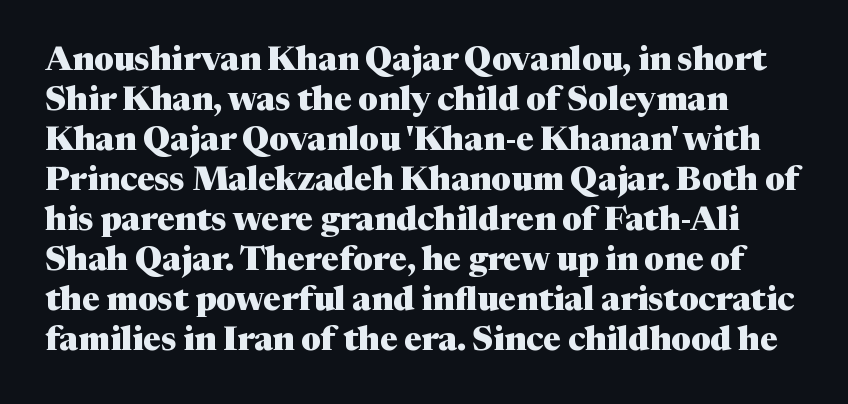
{"serif": "yes", "italic": "no", "bold": "yes", "weight": "heavy", "width": "normal", "stroke_contrast": "medium", "x_height": "medium", "monospaced": "no", "underline": "no", "line_spacing_ratio": 1.21, "letter_spacing": "normal", "letter_spacing_em": 0.0, "glyph_px": 33}
